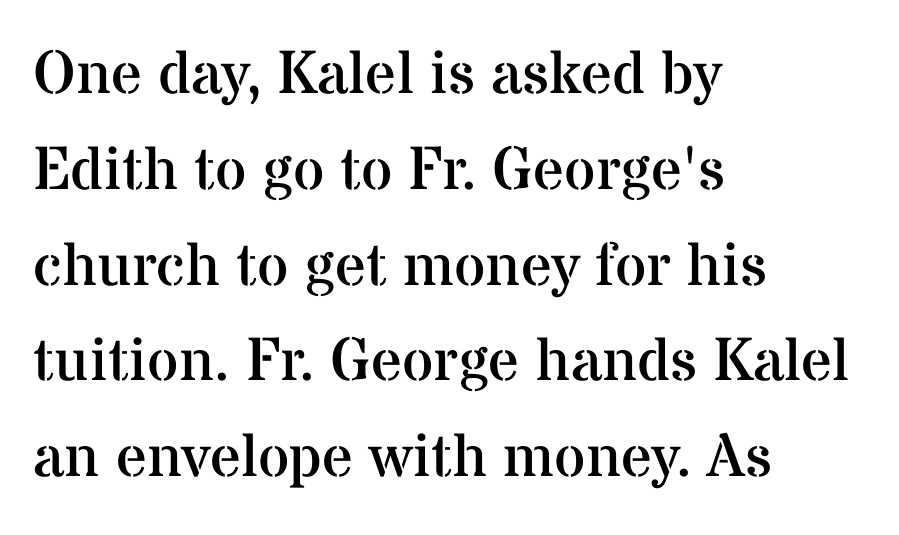
Q: Is the text bold? A: No.
Q: Is the text italic (slanted)? A: No, it is upright.
Q: Is the typeface a serif or a sans-serif typeface? A: Serif.
Q: Is the text underlined? A: No.
Q: How is the paragraph aligned? A: Left-aligned.
Q: Is the spacing between letters normal or unusually wide? A: Normal.
Q: Is the spacing between lines tight, normal or loose? A: Normal.
Q: Width (condensed, normal, or wide)? A: Normal.
Q: Stroke contrast? A: Medium.
Q: x-height? A: Medium.
Q: Monospaced? A: No.
